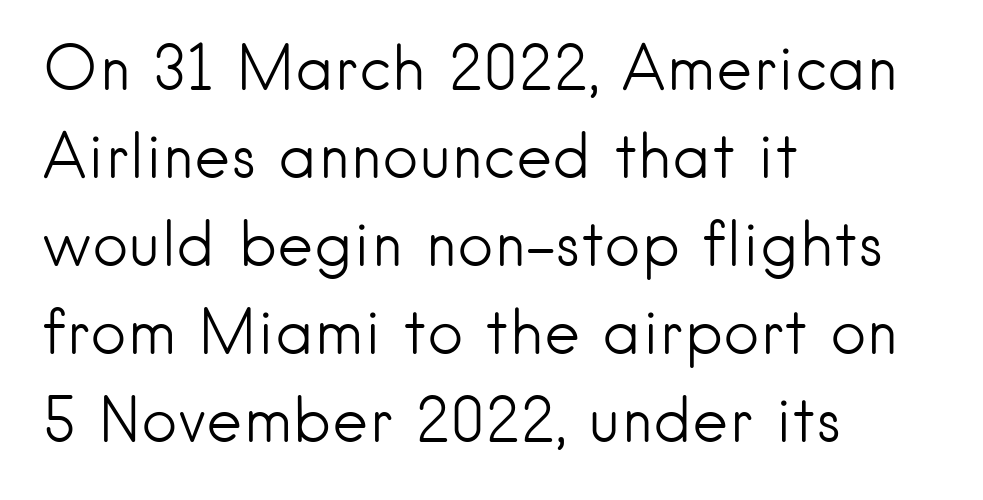
Q: Is the text bold? A: No.
Q: Is the text italic (slanted)? A: No, it is upright.
Q: Is the typeface a serif or a sans-serif typeface? A: Sans-serif.
Q: Is the text underlined? A: No.
Q: How is the paragraph aligned? A: Left-aligned.
Q: Is the spacing between letters normal or unusually wide? A: Normal.
Q: Is the spacing between lines tight, normal or loose? A: Normal.
Q: Width (condensed, normal, or wide)? A: Normal.
Q: Stroke contrast? A: Low.
Q: x-height? A: Small.
Q: Monospaced? A: No.
